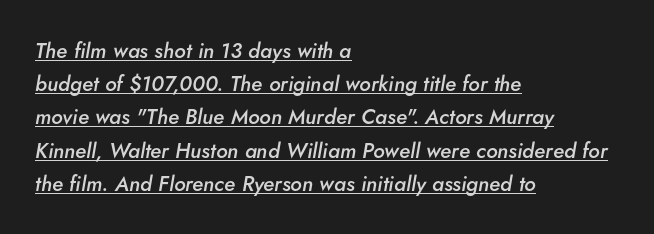
The designer left line spacing at the default. The rendering applies a slant to the glyphs. Does extra space separate the letters? No, they use regular spacing. Emphasis is given by a line drawn under the lettering. What weight is shown? A semibold, between regular and bold.
